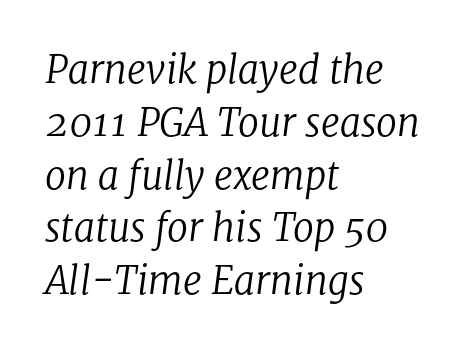
Stems here are at most as thick as an everyday book face. Students, observe: this is what conventionally led text looks like. Is this a fixed-width face? No — the glyphs have proportional, varying widths. The strip under each line holds only bare page.
